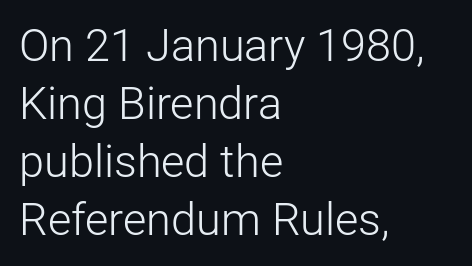
Q: Is the text bold? A: No.
Q: Is the text italic (slanted)? A: No, it is upright.
Q: Is the typeface a serif or a sans-serif typeface? A: Sans-serif.
Q: Is the text underlined? A: No.
Q: How is the paragraph aligned? A: Left-aligned.
Q: Is the spacing between letters normal or unusually wide? A: Normal.
Q: Is the spacing between lines tight, normal or loose? A: Normal.
Q: Width (condensed, normal, or wide)? A: Normal.
Q: Stroke contrast? A: Low.
Q: x-height? A: Medium.
Q: Monospaced? A: No.
